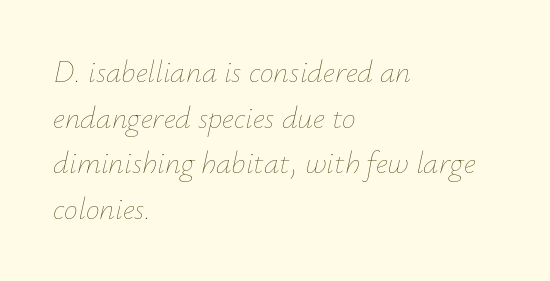
Q: Is the text bold? A: No.
Q: Is the text italic (slanted)? A: Yes, it leans right by about 12 degrees.
Q: Is the text underlined? A: No.
Q: How is the paragraph aligned? A: Left-aligned.
Q: Is the spacing between letters normal or unusually wide? A: Normal.
Q: Is the spacing between lines tight, normal or loose? A: Normal.
Q: Width (condensed, normal, or wide)? A: Normal.
Q: Stroke contrast? A: Low.
Q: x-height? A: Small.
Q: Monospaced? A: No.
